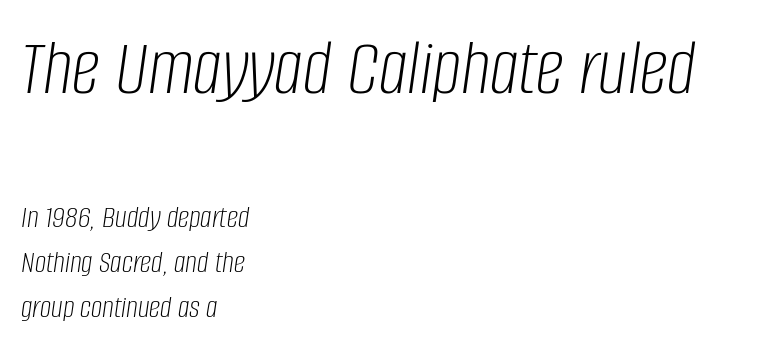
{"italic": "yes", "lean": "right", "slant_degrees": 8, "bold": "no", "weight": "light", "width": "condensed", "stroke_contrast": "low", "x_height": "large", "monospaced": "no", "underline": "no", "align": "left", "line_spacing": "normal", "line_spacing_ratio": 1.41, "letter_spacing": "normal", "letter_spacing_em": 0.0, "larger_block": "first", "size_ratio": 2.5, "glyph_px": 80}
